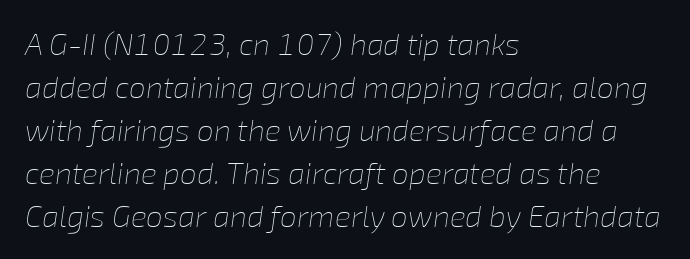
Any mark beneath the type? The region is blank. Designer's note — italics engaged. Proportional: the letters do not fall into vertical columns. Is the letter spacing exaggerated? No — it looks like the ordinary default. No chunkiness to these letters — they're not bold. This sample is left-justified, so line endings fall wherever the words run out.
